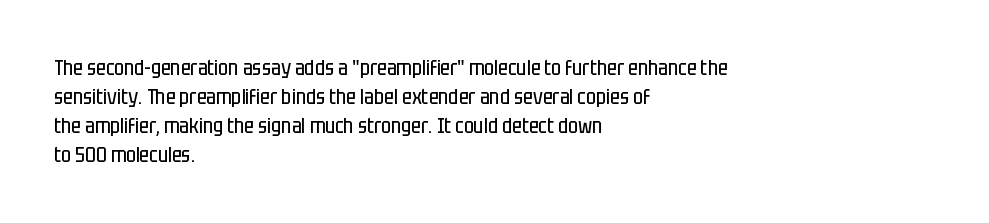
The image shows 21 px text type, upright; set left-aligned, normal line spacing (1.38x), normal letter spacing, not underlined.
